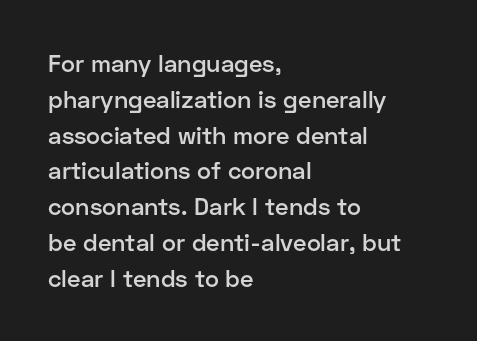
Does extra space separate the letters? No, they use regular spacing. Typographic density is moderately raised because the face is semibold. Do the letters lean? They stand straight. Each line starts at the same left margin while the right side varies. The line-height multiplier appears to be the usual default. Any mark beneath the type? The region is blank.
